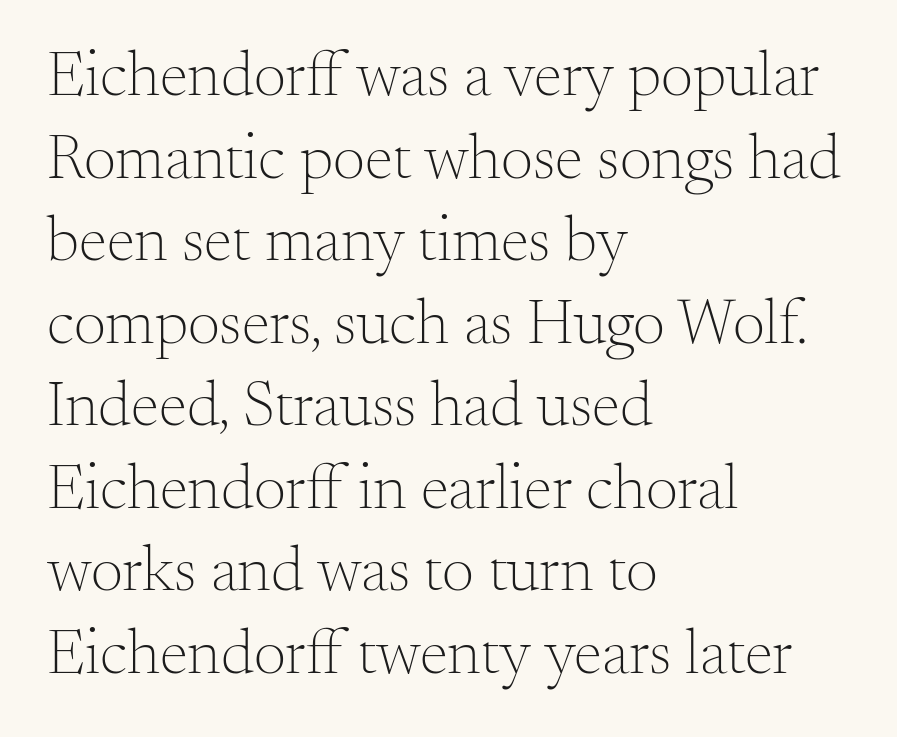
{"serif": "yes", "italic": "no", "bold": "no", "weight": "light", "width": "normal", "stroke_contrast": "medium", "x_height": "small", "monospaced": "no", "underline": "no", "align": "left", "line_spacing": "normal", "line_spacing_ratio": 1.29, "letter_spacing": "normal", "letter_spacing_em": 0.0, "glyph_px": 64}
